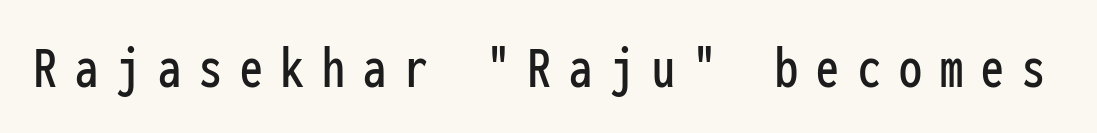
The image shows 61 px condensed sans-serif type, upright, monospaced; set unusually wide letter spacing (+0.3 em), not underlined; low stroke contrast and a medium x-height.
